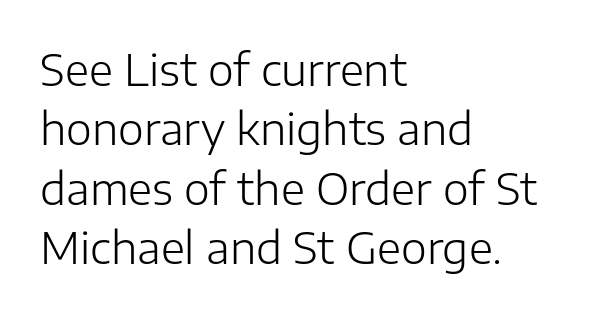
{"serif": "no", "italic": "no", "bold": "no", "weight": "light", "width": "normal", "stroke_contrast": "low", "x_height": "medium", "monospaced": "no", "underline": "no", "align": "left", "line_spacing": "normal", "line_spacing_ratio": 1.35, "letter_spacing": "normal", "letter_spacing_em": 0.0, "glyph_px": 44}
